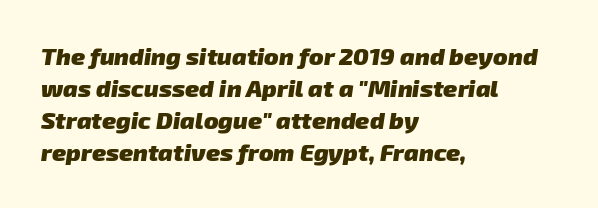
Q: Is the text bold? A: Yes.
Q: Is the text underlined? A: No.
Q: How is the paragraph aligned? A: Left-aligned.
Q: Is the spacing between letters normal or unusually wide? A: Normal.
Q: Is the spacing between lines tight, normal or loose? A: Normal.
